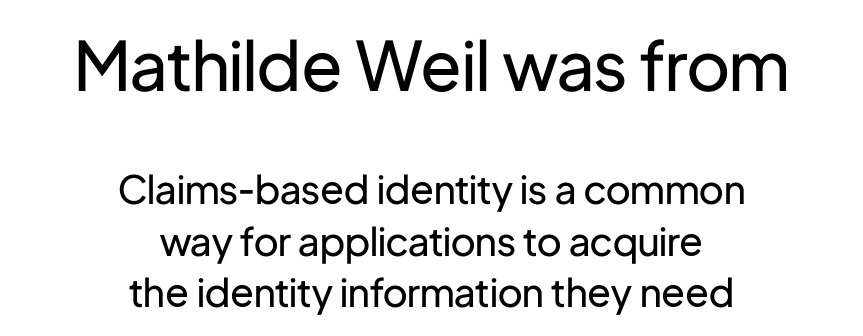
Q: Is the text bold? A: No.
Q: Is the text italic (slanted)? A: No, it is upright.
Q: Is the typeface a serif or a sans-serif typeface? A: Sans-serif.
Q: Is the text underlined? A: No.
Q: How is the paragraph aligned? A: Centered.
Q: Is the spacing between letters normal or unusually wide? A: Normal.
Q: Is the spacing between lines tight, normal or loose? A: Normal.
Q: Which block of text is set in a larger size, the first (top) or the second (bottom)? A: The first (top) one.
Q: Width (condensed, normal, or wide)? A: Normal.
Q: Stroke contrast? A: Low.
Q: x-height? A: Medium.
Q: Monospaced? A: No.
